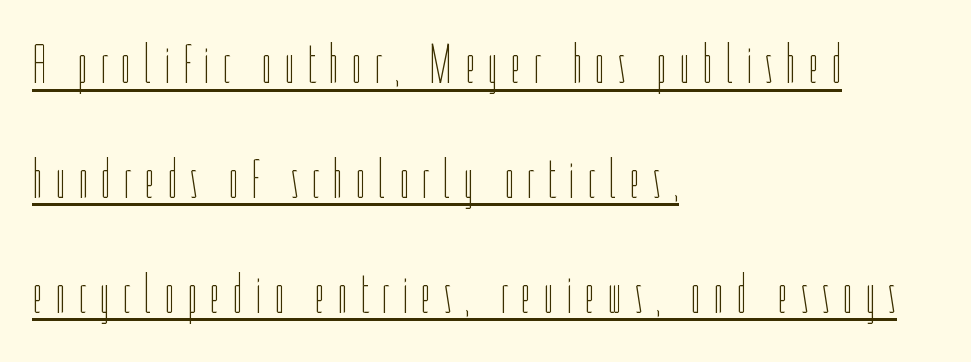
Q: Is the text bold? A: No.
Q: Is the text italic (slanted)? A: No, it is upright.
Q: Is the text underlined? A: Yes.
Q: How is the paragraph aligned? A: Left-aligned.
Q: Is the spacing between letters normal or unusually wide? A: Unusually wide.
Q: Is the spacing between lines tight, normal or loose? A: Loose.
Q: Width (condensed, normal, or wide)? A: Condensed.
Q: Stroke contrast? A: Low.
Q: x-height? A: Medium.
Q: Monospaced? A: No.
